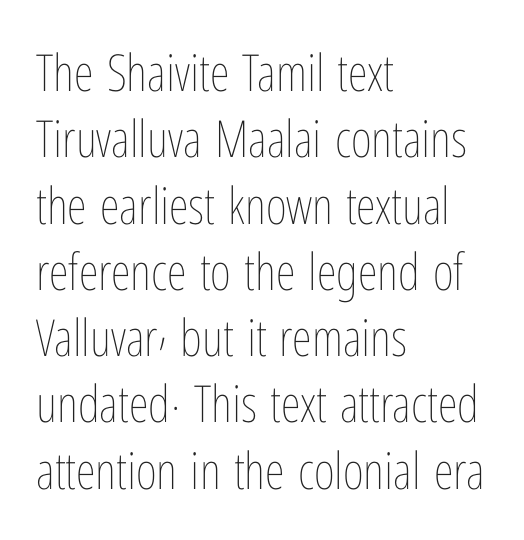
{"italic": "no", "bold": "no", "weight": "thin", "width": "condensed", "stroke_contrast": "low", "x_height": "medium", "monospaced": "no", "underline": "no", "align": "left", "line_spacing": "normal", "line_spacing_ratio": 1.3, "letter_spacing": "normal", "letter_spacing_em": 0.0, "glyph_px": 51}
